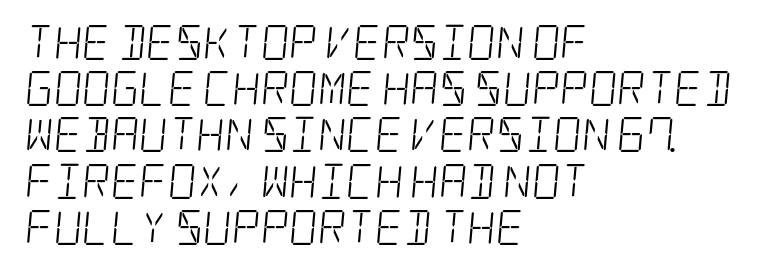
Q: Is the text bold? A: No.
Q: Is the typeface a serif or a sans-serif typeface? A: Serif.
Q: Is the text underlined? A: No.
Q: How is the paragraph aligned? A: Left-aligned.
Q: Is the spacing between letters normal or unusually wide? A: Normal.
Q: Is the spacing between lines tight, normal or loose? A: Normal.
Q: Width (condensed, normal, or wide)? A: Condensed.
Q: Stroke contrast? A: Low.
Q: x-height? A: Large.
